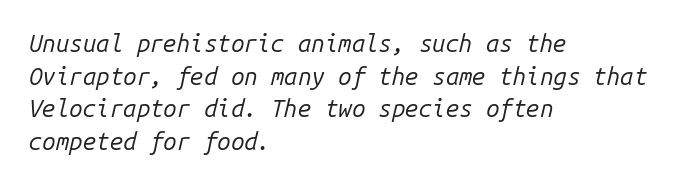
{"italic": "yes", "lean": "right", "slant_degrees": 14, "bold": "no", "underline": "no", "align": "left", "line_spacing": "normal", "line_spacing_ratio": 1.36, "letter_spacing": "normal", "letter_spacing_em": 0.0, "glyph_px": 24}
